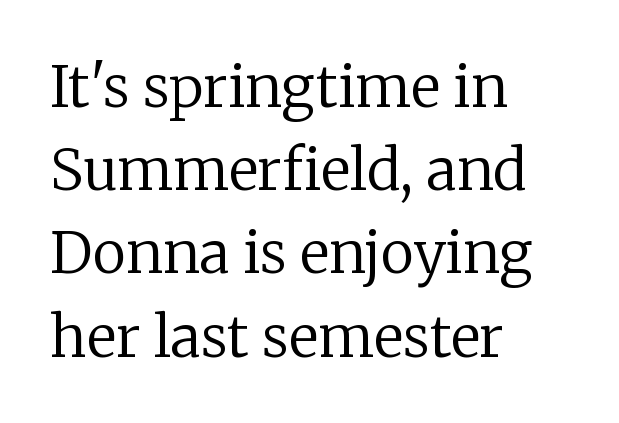
The image shows 57 px regular-weight serif type, upright; set left-aligned, normal line spacing (1.46x), normal letter spacing, not underlined; low stroke contrast and a medium x-height.
